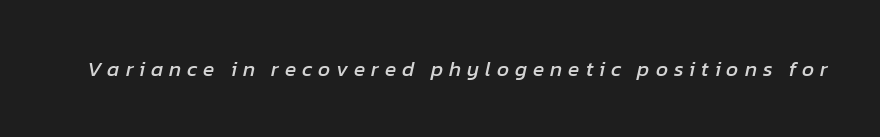
{"italic": "yes", "lean": "right", "slant_degrees": 12, "underline": "no", "letter_spacing": "wide", "letter_spacing_em": 0.28, "glyph_px": 21}
